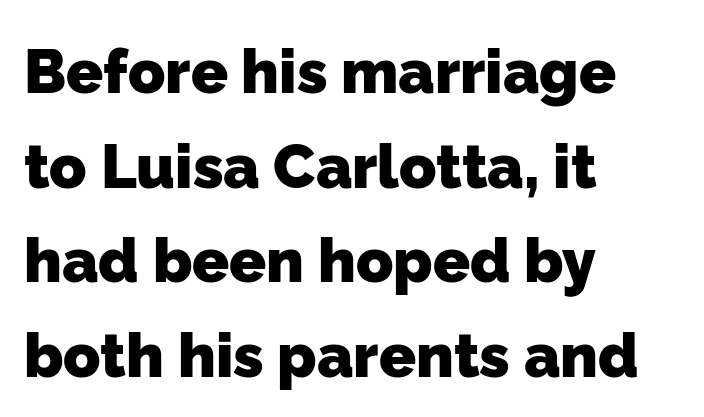
The image shows 61 px heavy sans-serif type; set left-aligned, normal line spacing (1.55x), normal letter spacing, not underlined; low stroke contrast and a medium x-height.
